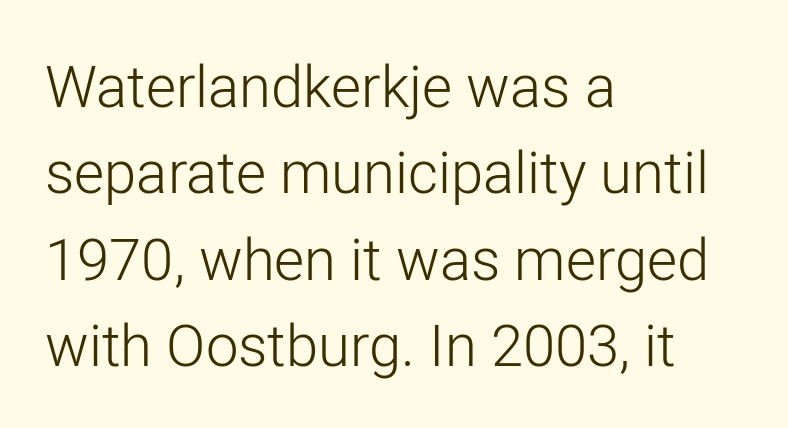
Vertically, the passage feels balanced, rows spaced as you'd expect. A typesetter would call this zero additional tracking. The lines in this sample share a left origin and differ only in where they stop. These glyphs show unthickened strokes, regular width or finer. The rendering shows plain stroke endings on the letterforms — a sans-serif design. The zone under the glyphs is completely vacant.
